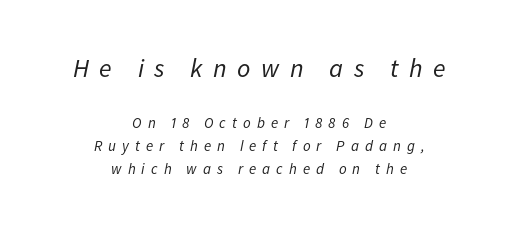
Q: Is the text bold? A: No.
Q: Is the text italic (slanted)? A: Yes, it leans right by about 11 degrees.
Q: Is the text underlined? A: No.
Q: How is the paragraph aligned? A: Centered.
Q: Is the spacing between letters normal or unusually wide? A: Unusually wide.
Q: Is the spacing between lines tight, normal or loose? A: Normal.
Q: Which block of text is set in a larger size, the first (top) or the second (bottom)? A: The first (top) one.
